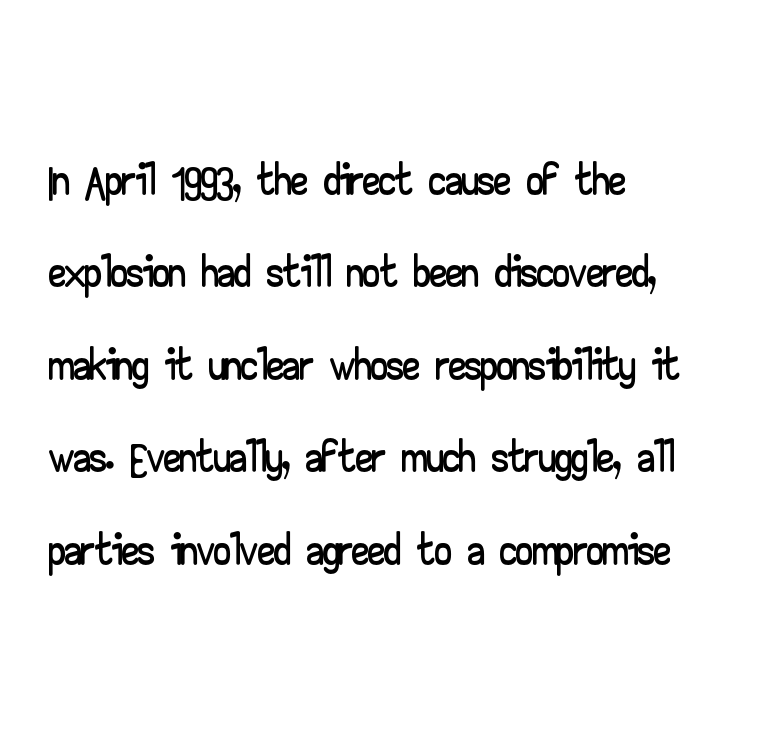
This rendering employs a face without finishing strokes, i.e., a sans-serif. Students, note that the glyphs here touch the page at normal intervals. Short and long lines alike share a common starting point at left. The passage shown is not underscored anywhere. It's the straight-up-and-down kind of type. The face used here is proportionally spaced, like ordinary book or web type.
